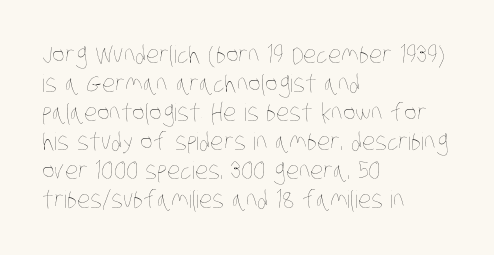
The image shows 24 px text type; set left-aligned, line spacing 1.21x, normal letter spacing, not underlined.
